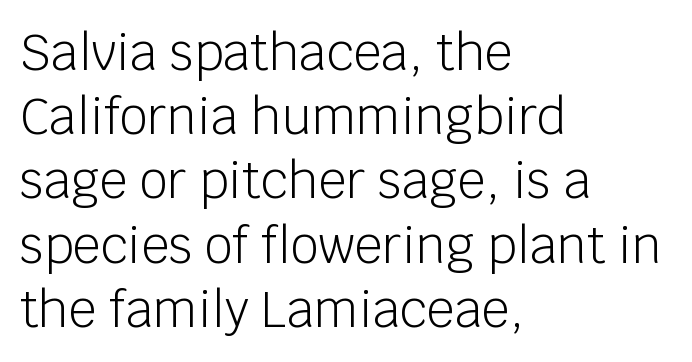
Q: Is the text bold? A: No.
Q: Is the text italic (slanted)? A: No, it is upright.
Q: Is the typeface a serif or a sans-serif typeface? A: Sans-serif.
Q: Is the text underlined? A: No.
Q: How is the paragraph aligned? A: Left-aligned.
Q: Is the spacing between letters normal or unusually wide? A: Normal.
Q: Is the spacing between lines tight, normal or loose? A: Normal.
Q: Width (condensed, normal, or wide)? A: Normal.
Q: Stroke contrast? A: Low.
Q: x-height? A: Large.
Q: Monospaced? A: No.
